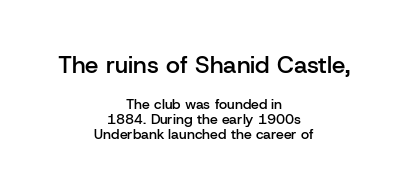
Q: Is the text bold? A: Semi-bold.
Q: Is the text italic (slanted)? A: No, it is upright.
Q: Is the text underlined? A: No.
Q: How is the paragraph aligned? A: Centered.
Q: Is the spacing between letters normal or unusually wide? A: Normal.
Q: Is the spacing between lines tight, normal or loose? A: Tight.
Q: Which block of text is set in a larger size, the first (top) or the second (bottom)? A: The first (top) one.
